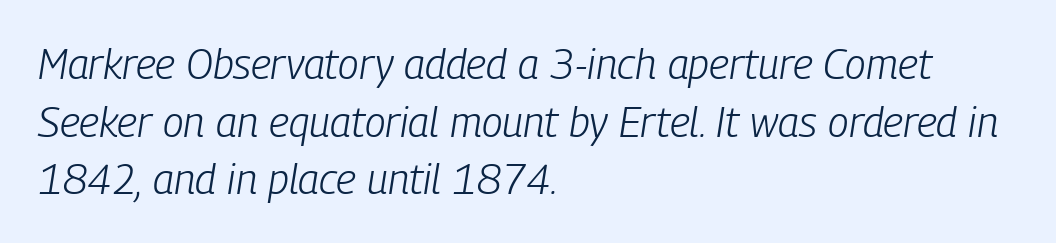
Q: Is the text bold? A: No.
Q: Is the text italic (slanted)? A: Yes, it leans right by about 9 degrees.
Q: Is the text underlined? A: No.
Q: How is the paragraph aligned? A: Left-aligned.
Q: Is the spacing between letters normal or unusually wide? A: Normal.
Q: Is the spacing between lines tight, normal or loose? A: Normal.
Q: Width (condensed, normal, or wide)? A: Condensed.
Q: Stroke contrast? A: Low.
Q: x-height? A: Medium.
Q: Monospaced? A: No.
